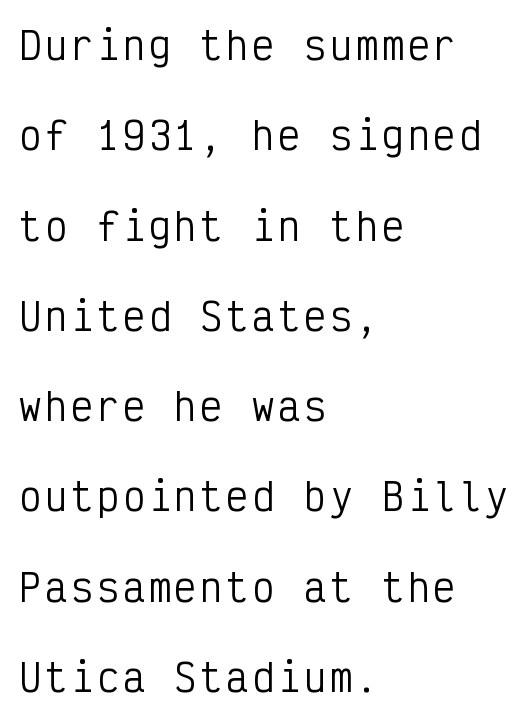
Q: Is the text bold? A: No.
Q: Is the text italic (slanted)? A: No, it is upright.
Q: Is the typeface a serif or a sans-serif typeface? A: Sans-serif.
Q: Is the text underlined? A: No.
Q: How is the paragraph aligned? A: Left-aligned.
Q: Is the spacing between lines tight, normal or loose? A: Loose.
Q: Width (condensed, normal, or wide)? A: Condensed.
Q: Stroke contrast? A: Low.
Q: x-height? A: Medium.
Q: Monospaced? A: Yes.
